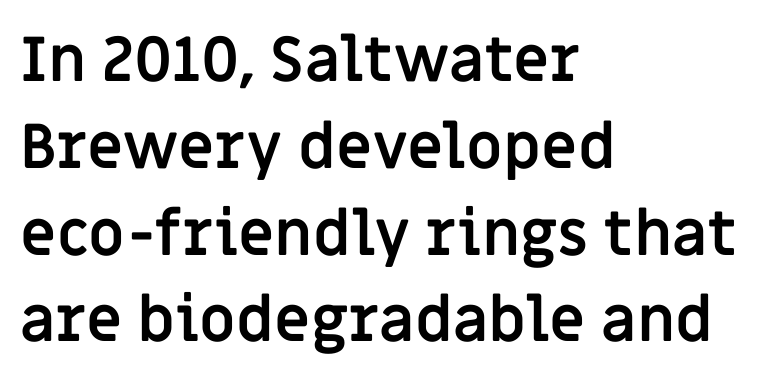
The face used here is rendered with its standard letterfit. The setting favours the left margin, as ordinary paragraphs usually do. A typesetter would label this face a sans. A normal amount of white space separates one row of letters from the next. Heavy-handed strokes throughout: this text is bold.
